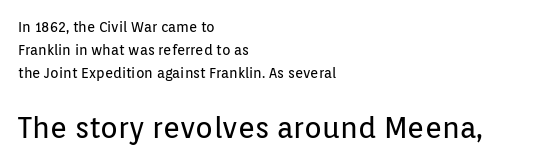
The image shows 29 px regular-weight sans-serif type, upright; set left-aligned, normal line spacing (1.65x), normal letter spacing, not underlined; the second (bottom) block is 2.07x larger; low stroke contrast and a medium x-height.
